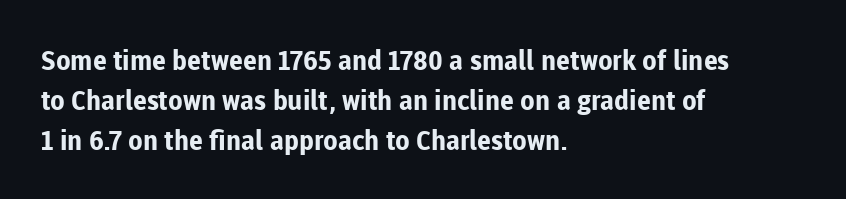
{"italic": "no", "bold": "yes", "underline": "no", "align": "left", "line_spacing": "normal", "line_spacing_ratio": 1.48, "letter_spacing": "normal", "letter_spacing_em": 0.0, "glyph_px": 27}
